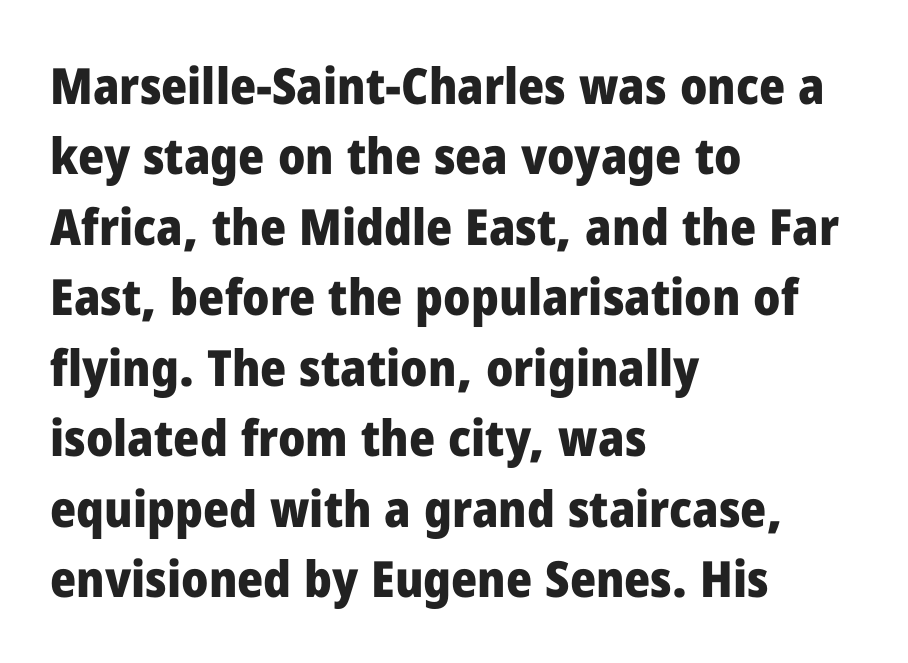
Q: Is the text bold? A: Yes.
Q: Is the text italic (slanted)? A: No, it is upright.
Q: Is the typeface a serif or a sans-serif typeface? A: Sans-serif.
Q: Is the text underlined? A: No.
Q: How is the paragraph aligned? A: Left-aligned.
Q: Is the spacing between letters normal or unusually wide? A: Normal.
Q: Is the spacing between lines tight, normal or loose? A: Normal.
Q: Width (condensed, normal, or wide)? A: Normal.
Q: Stroke contrast? A: Low.
Q: x-height? A: Medium.
Q: Monospaced? A: No.
